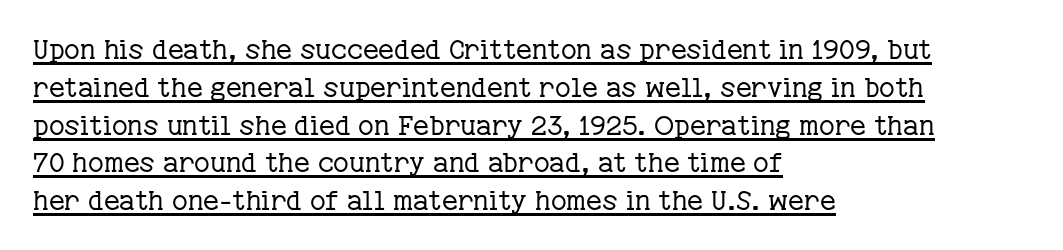
Heft: none added — not bold. Posture: upright roman. Underlining? Definitely there. The ragged edge is on the right, which tells us the setting is flush left. If you measured baseline to baseline, you'd find a middling distance. Nobody touched the tracking dial on this one.
